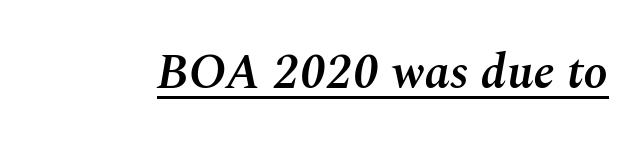
{"italic": "yes", "lean": "right", "slant_degrees": 10, "bold": "semi", "weight": "semibold", "width": "normal", "stroke_contrast": "medium", "x_height": "medium", "monospaced": "no", "underline": "yes", "letter_spacing": "normal", "letter_spacing_em": 0.0, "glyph_px": 49}
